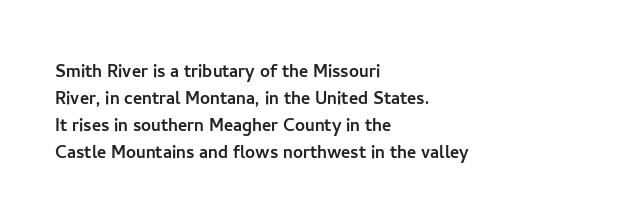
Is the block centered? No — it sits flush against the left margin. Beneath every word, the page is bare. What stands out about the letter spacing? Nothing — it is the standard amount. The lettering stays uniformly vertical, giving the passage a roman look.
